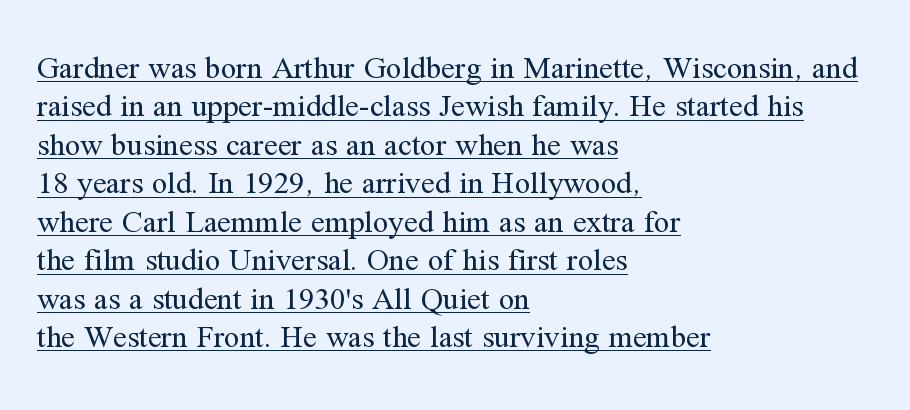
Q: Is the text bold? A: No.
Q: Is the text italic (slanted)? A: No, it is upright.
Q: Is the typeface a serif or a sans-serif typeface? A: Serif.
Q: Is the text underlined? A: Yes.
Q: How is the paragraph aligned? A: Left-aligned.
Q: Is the spacing between letters normal or unusually wide? A: Normal.
Q: Width (condensed, normal, or wide)? A: Normal.
Q: Stroke contrast? A: Medium.
Q: x-height? A: Medium.
Q: Monospaced? A: No.
